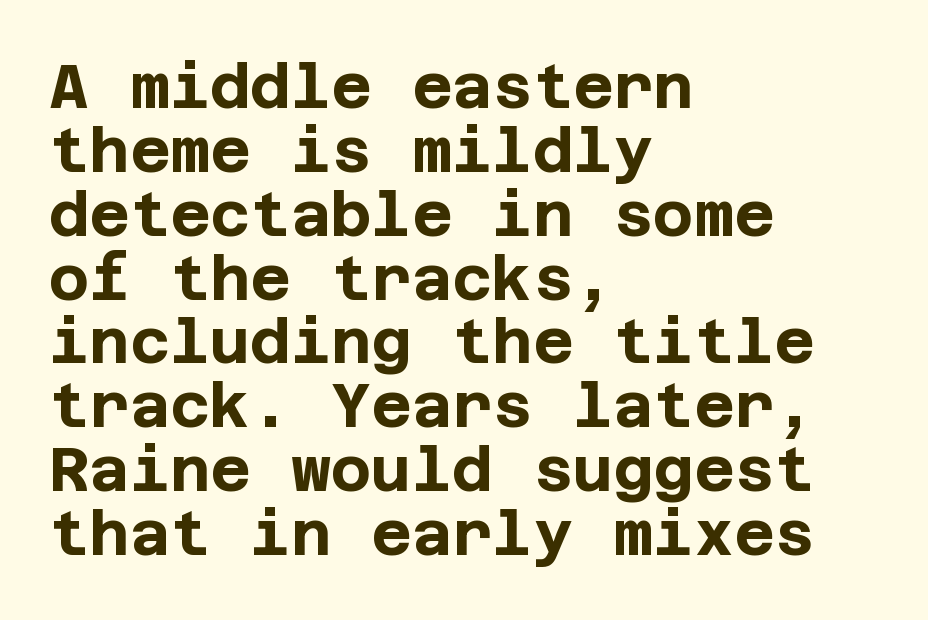
In CSS terms this would be text-align: left. It's the straight-up-and-down kind of type. A typesetter would call this leading minimal, almost set solid. A full-strength bold gives these letters their thick strokes. Default kerning and tracking; the words read as compact shapes. This sample uses a sans-serif face.
